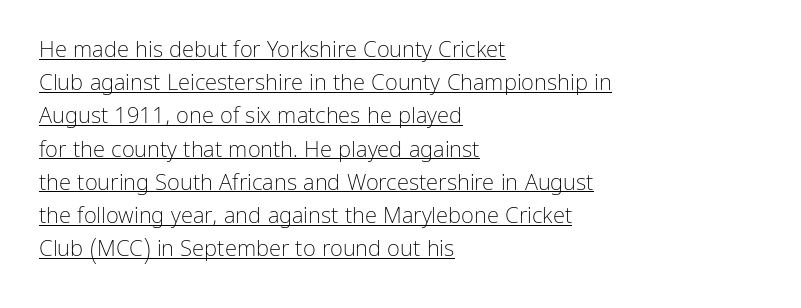
{"italic": "no", "bold": "no", "underline": "yes", "align": "left", "line_spacing": "normal", "line_spacing_ratio": 1.51, "letter_spacing": "normal", "letter_spacing_em": 0.0, "glyph_px": 22}
